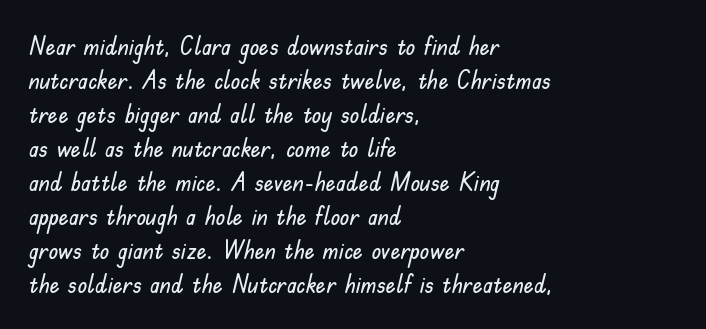
The image shows 25 px text type; set left-aligned, normal line spacing (1.36x), normal letter spacing, not underlined.
